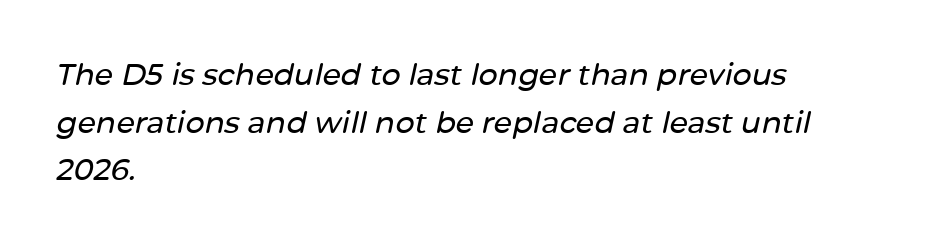
Underlining? Definitely not there. Tall strokes in this sample are angled rather than plumb. Typeset ragged right — the left edge is the straight one. A typesetter would call this leading conventional body-copy spacing. Think of a printed novel: that variable character pitch is what you see here.
